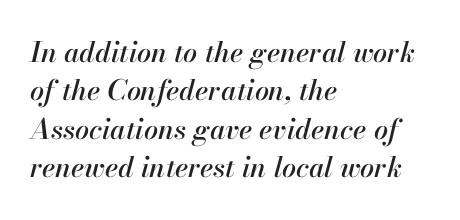
Q: Is the text italic (slanted)? A: Yes, it leans right by about 13 degrees.
Q: Is the text underlined? A: No.
Q: How is the paragraph aligned? A: Left-aligned.
Q: Is the spacing between letters normal or unusually wide? A: Normal.
Q: Is the spacing between lines tight, normal or loose? A: Normal.
Q: Width (condensed, normal, or wide)? A: Normal.
Q: Stroke contrast? A: High.
Q: x-height? A: Small.
Q: Monospaced? A: No.
